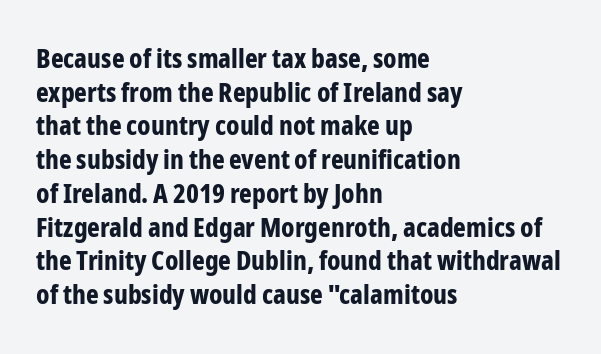
{"italic": "no", "bold": "yes", "underline": "no", "align": "left", "line_spacing": "normal", "line_spacing_ratio": 1.25, "letter_spacing": "normal", "letter_spacing_em": 0.0, "glyph_px": 27}
